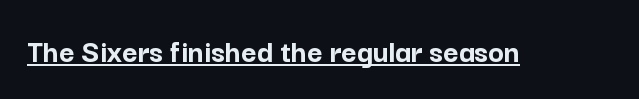
{"serif": "no", "italic": "no", "bold": "yes", "weight": "semibold", "width": "normal", "stroke_contrast": "low", "x_height": "medium", "monospaced": "no", "underline": "yes", "letter_spacing": "normal", "letter_spacing_em": 0.0, "glyph_px": 33}
